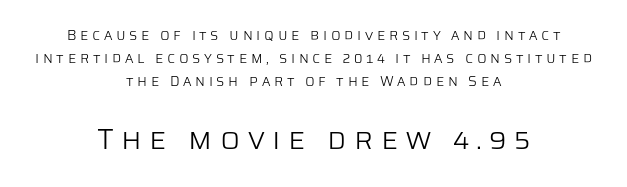
{"serif": "no", "italic": "no", "bold": "no", "weight": "light", "width": "normal", "stroke_contrast": "low", "x_height": "large", "monospaced": "no", "underline": "no", "align": "center", "line_spacing": "normal", "line_spacing_ratio": 1.64, "letter_spacing": "wide", "letter_spacing_em": 0.26, "larger_block": "second", "size_ratio": 2.07, "glyph_px": 29}
